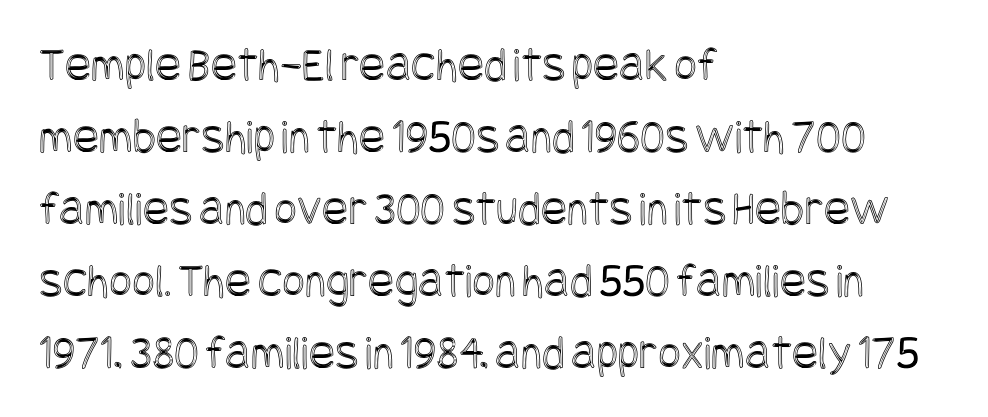
The face used here is rendered with its standard letterfit. Summary of vertical rhythm: regular, with standard interline spacing. Ascenders rise straight up at ninety degrees. A student would call this left alignment; a typographer would say flush left, rag right.
